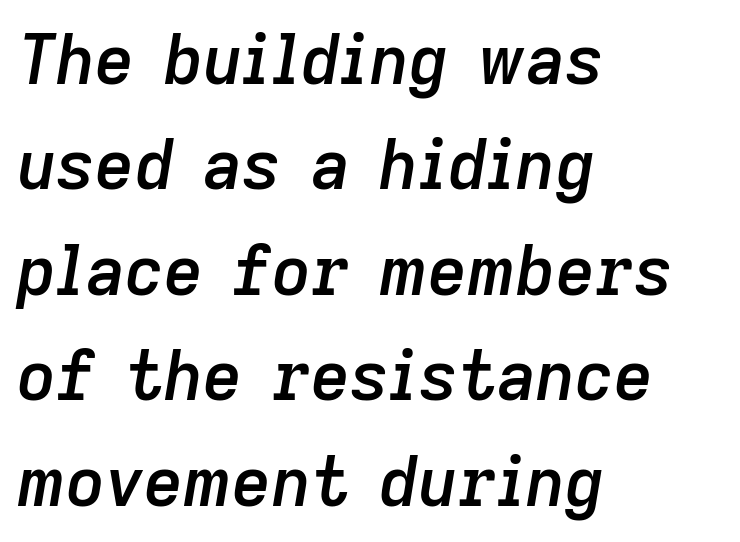
The image shows 68 px semibold type, italic (leaning right); set left-aligned, normal line spacing (1.55x), normal letter spacing, not underlined; low stroke contrast and a medium x-height.
